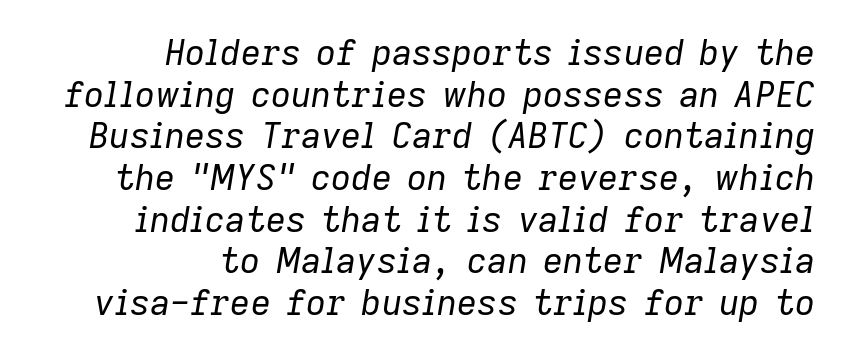
Q: Is the text bold? A: No.
Q: Is the text italic (slanted)? A: Yes, it leans right by about 9 degrees.
Q: Is the text underlined? A: No.
Q: How is the paragraph aligned? A: Right-aligned.
Q: Is the spacing between letters normal or unusually wide? A: Normal.
Q: Width (condensed, normal, or wide)? A: Normal.
Q: Stroke contrast? A: Low.
Q: x-height? A: Medium.
Q: Monospaced? A: No.
